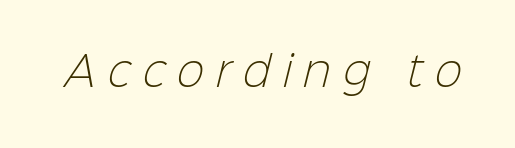
{"serif": "no", "bold": "no", "weight": "light", "width": "normal", "stroke_contrast": "low", "x_height": "medium", "monospaced": "no", "underline": "no", "letter_spacing": "wide", "letter_spacing_em": 0.29, "glyph_px": 41}
